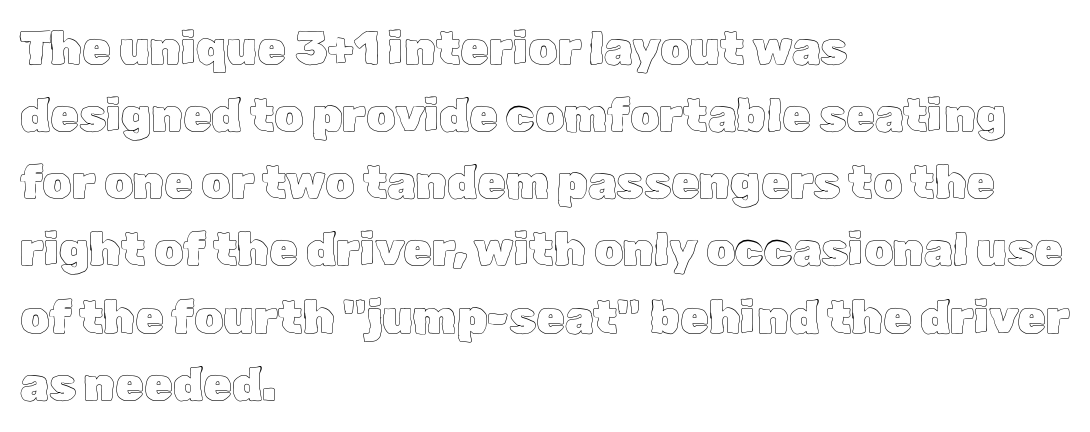
This sample has the flowing, uneven cadence of proportional lettering. The strip under each line holds only bare page. The lines sit at an ordinary, default distance from one another. Designer's note — italics off, roman on. Tracking here is standard; glyphs follow each other at the usual distance. Each line starts at the same left margin while the right side varies.
